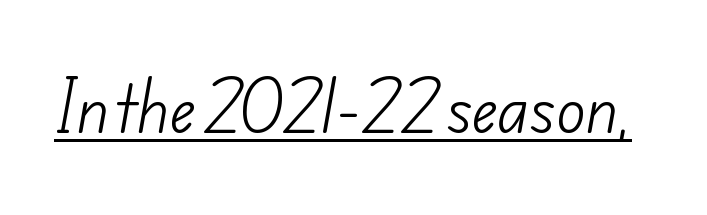
The image shows 61 px light sans-serif type; set normal letter spacing, underlined; low stroke contrast and a small x-height.
